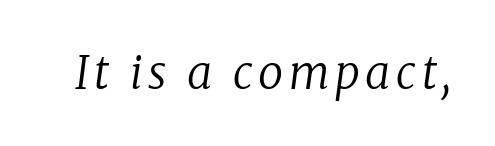
The typeface has the unassuming heft of standard copy or less. The lettering tilts uniformly, giving the passage an italic look. Descender tails drop into unmarked territory. Yep, those are serifs on the letters.
